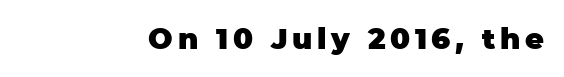
Q: Is the text bold? A: Yes.
Q: Is the text italic (slanted)? A: No, it is upright.
Q: Is the typeface a serif or a sans-serif typeface? A: Sans-serif.
Q: Is the text underlined? A: No.
Q: Width (condensed, normal, or wide)? A: Normal.
Q: Stroke contrast? A: Low.
Q: x-height? A: Large.
Q: Monospaced? A: No.
